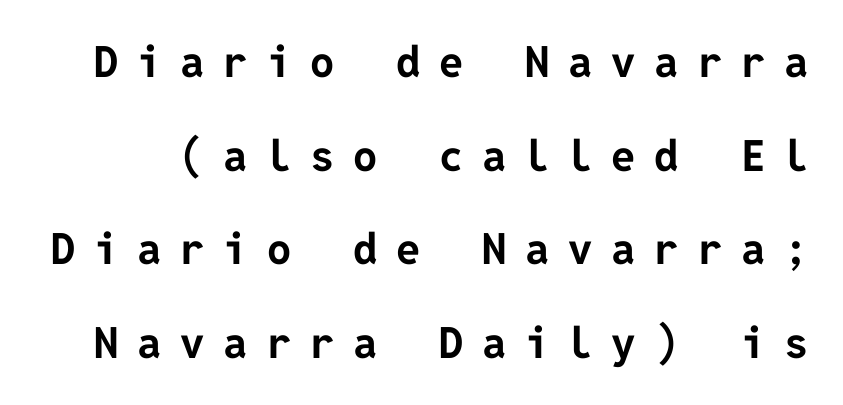
{"serif": "no", "italic": "no", "bold": "yes", "weight": "bold", "width": "normal", "stroke_contrast": "low", "x_height": "medium", "underline": "no", "line_spacing": "loose", "line_spacing_ratio": 2.18, "letter_spacing": "wide", "letter_spacing_em": 0.44, "glyph_px": 43}
